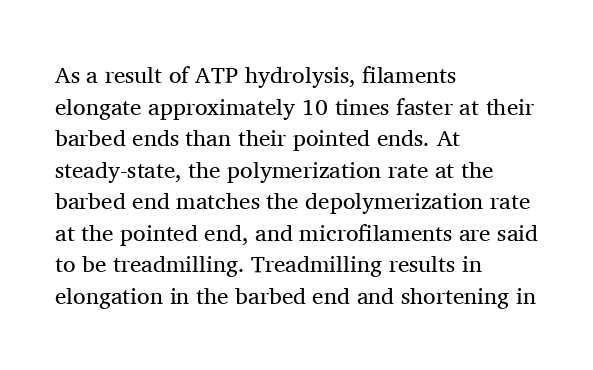
{"italic": "no", "bold": "no", "underline": "no", "align": "left", "line_spacing": "normal", "line_spacing_ratio": 1.37, "letter_spacing": "normal", "letter_spacing_em": 0.0, "glyph_px": 23}
